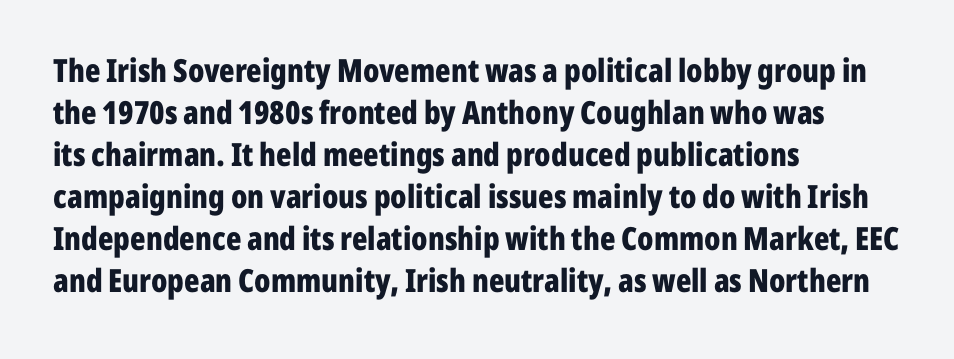
The image shows 32 px bold, condensed sans-serif type, upright; set left-aligned, normal line spacing (1.31x), normal letter spacing, not underlined; low stroke contrast and a medium x-height.
